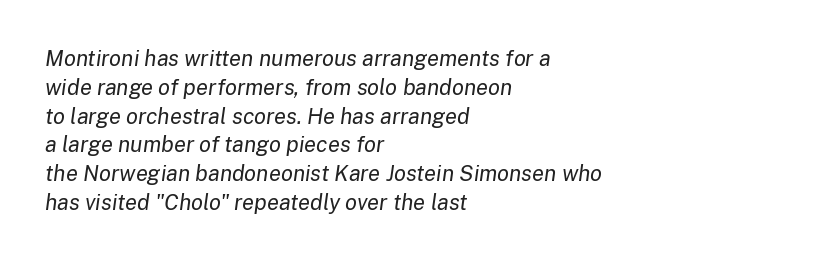
{"italic": "yes", "lean": "right", "slant_degrees": 8, "bold": "no", "underline": "no", "align": "left", "line_spacing": "normal", "line_spacing_ratio": 1.31, "letter_spacing": "normal", "letter_spacing_em": 0.0, "glyph_px": 22}
